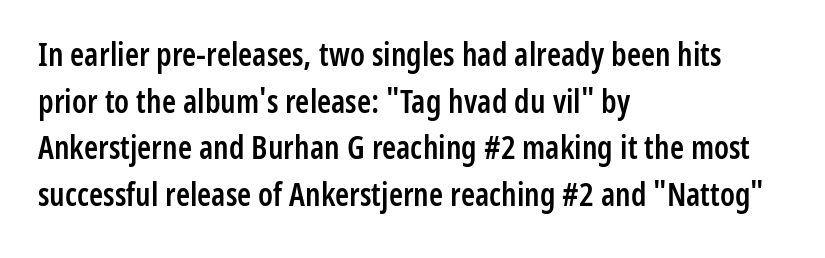
{"serif": "no", "italic": "no", "bold": "semi", "weight": "semibold", "width": "condensed", "stroke_contrast": "low", "x_height": "medium", "monospaced": "no", "underline": "no", "align": "left", "line_spacing": "normal", "line_spacing_ratio": 1.46, "letter_spacing": "normal", "letter_spacing_em": 0.0, "glyph_px": 32}
